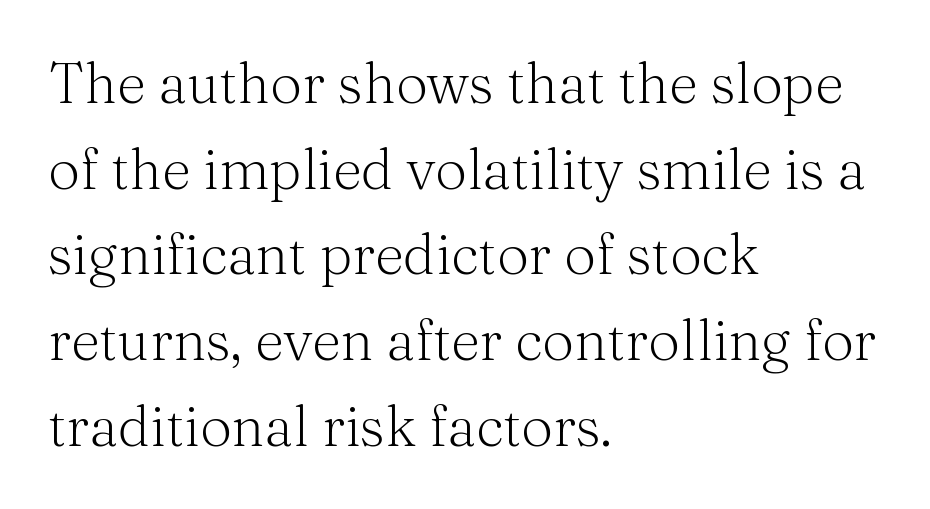
These lines were composed using upright roman letters. The gap between lines stays unmarked. The weight would be labelled regular, book, light, or lighter still. I'd call this a serif setting — the letters wear small feet. Vertical spacing — default.
